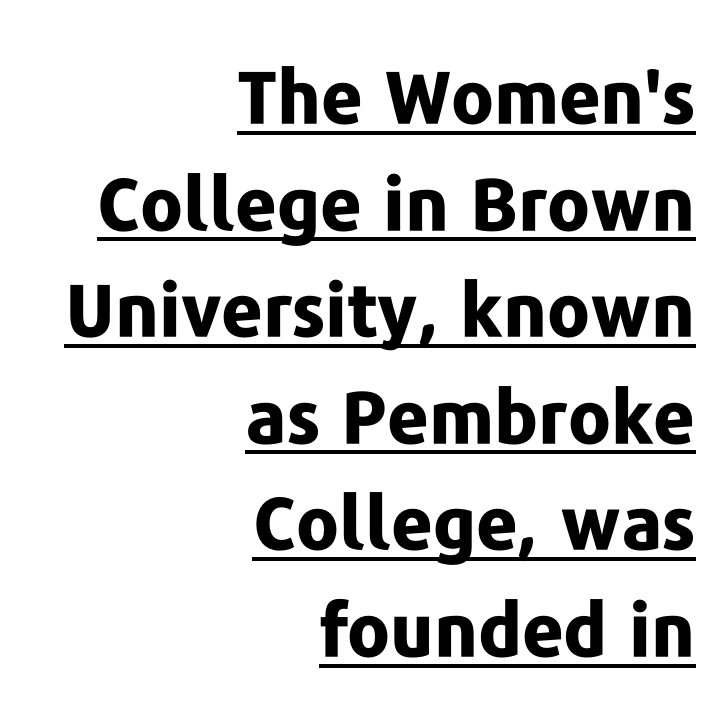
The face used here has the dense, thick strokes of a bold. Interline gaps are of average width in this sample. Emphasis is given by a line drawn under the lettering. If you drew a line through each stem, it would be perfectly vertical.
